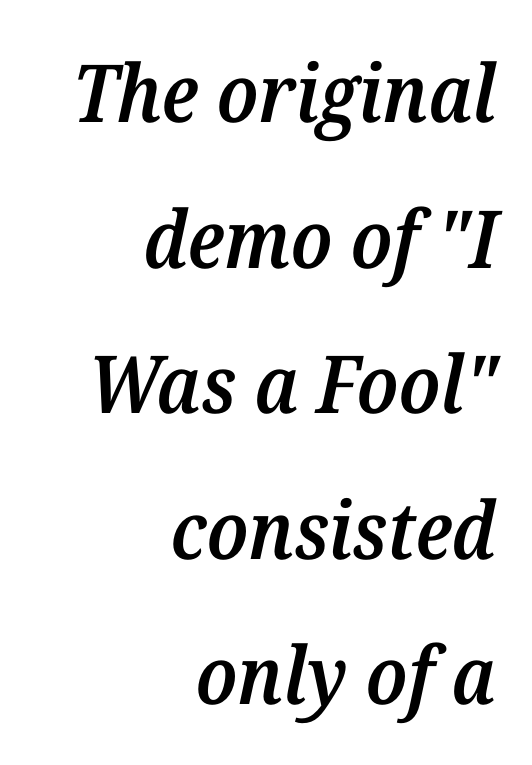
{"serif": "yes", "italic": "yes", "lean": "right", "slant_degrees": 12, "bold": "semi", "weight": "semibold", "width": "normal", "stroke_contrast": "medium", "x_height": "medium", "monospaced": "no", "underline": "no", "align": "right", "line_spacing_ratio": 1.82, "letter_spacing": "normal", "letter_spacing_em": 0.0, "glyph_px": 80}
